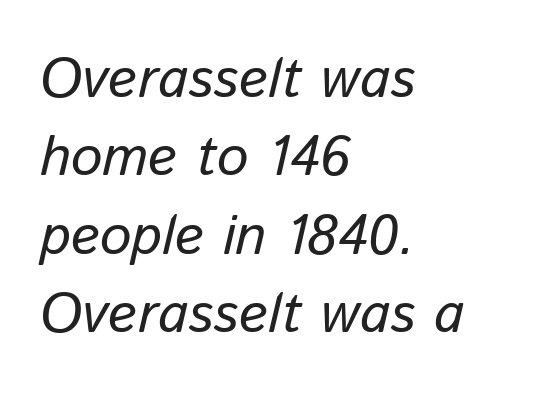
Q: Is the text italic (slanted)? A: Yes, it leans right by about 13 degrees.
Q: Is the text underlined? A: No.
Q: How is the paragraph aligned? A: Left-aligned.
Q: Is the spacing between letters normal or unusually wide? A: Normal.
Q: Is the spacing between lines tight, normal or loose? A: Normal.
Q: Width (condensed, normal, or wide)? A: Normal.
Q: Stroke contrast? A: Low.
Q: x-height? A: Medium.
Q: Monospaced? A: No.
